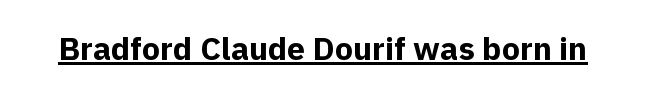
Q: Is the text bold? A: Yes.
Q: Is the text italic (slanted)? A: No, it is upright.
Q: Is the typeface a serif or a sans-serif typeface? A: Sans-serif.
Q: Is the text underlined? A: Yes.
Q: Is the spacing between letters normal or unusually wide? A: Normal.
Q: Width (condensed, normal, or wide)? A: Normal.
Q: x-height? A: Medium.
Q: Monospaced? A: No.
